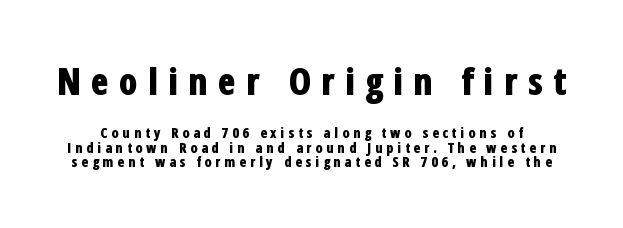
The image shows 37 px bold, condensed sans-serif type, upright; set tight line spacing (1.04x), unusually wide letter spacing (+0.26 em), not underlined; the first (top) block is 2.64x larger; low stroke contrast and a medium x-height.
